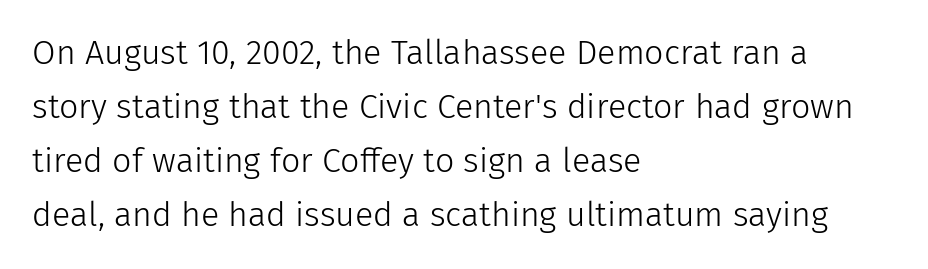
{"serif": "no", "italic": "no", "bold": "no", "weight": "light", "width": "normal", "stroke_contrast": "low", "x_height": "medium", "monospaced": "no", "underline": "no", "align": "left", "line_spacing": "normal", "line_spacing_ratio": 1.59, "letter_spacing": "normal", "letter_spacing_em": 0.0, "glyph_px": 34}
